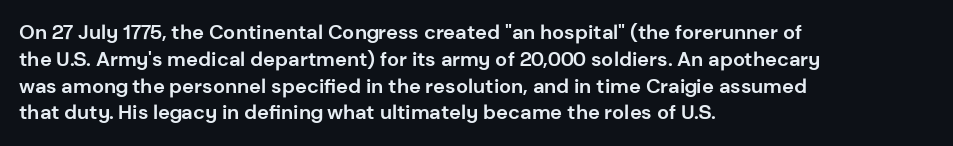
It's the straight-up-and-down kind of type. The letters sit at their default tracking, neither squeezed nor spread. Line starts are locked; line ends wander. This is heavy type, rendered in bold. Baseline-to-baseline distance is the conventional proportion of letter height.
